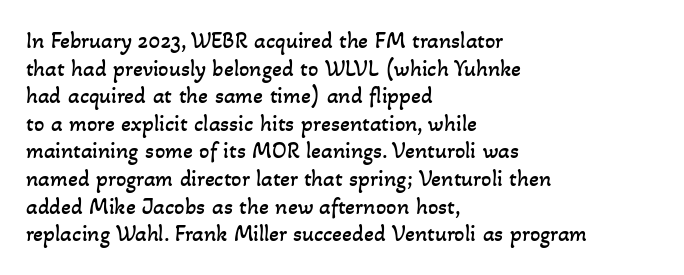
Q: Is the text bold? A: No.
Q: Is the text underlined? A: No.
Q: How is the paragraph aligned? A: Left-aligned.
Q: Is the spacing between letters normal or unusually wide? A: Normal.
